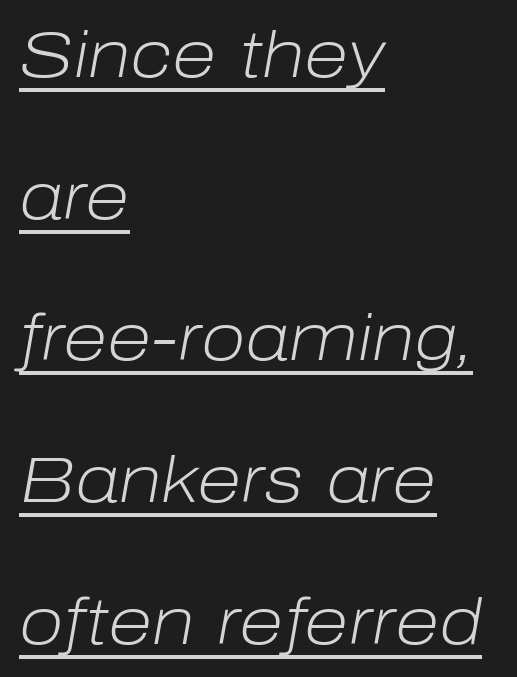
Q: Is the text bold? A: No.
Q: Is the text italic (slanted)? A: Yes, it leans right by about 10 degrees.
Q: Is the text underlined? A: Yes.
Q: How is the paragraph aligned? A: Left-aligned.
Q: Is the spacing between letters normal or unusually wide? A: Normal.
Q: Is the spacing between lines tight, normal or loose? A: Loose.
Q: Width (condensed, normal, or wide)? A: Normal.
Q: Stroke contrast? A: Low.
Q: x-height? A: Medium.
Q: Monospaced? A: No.
